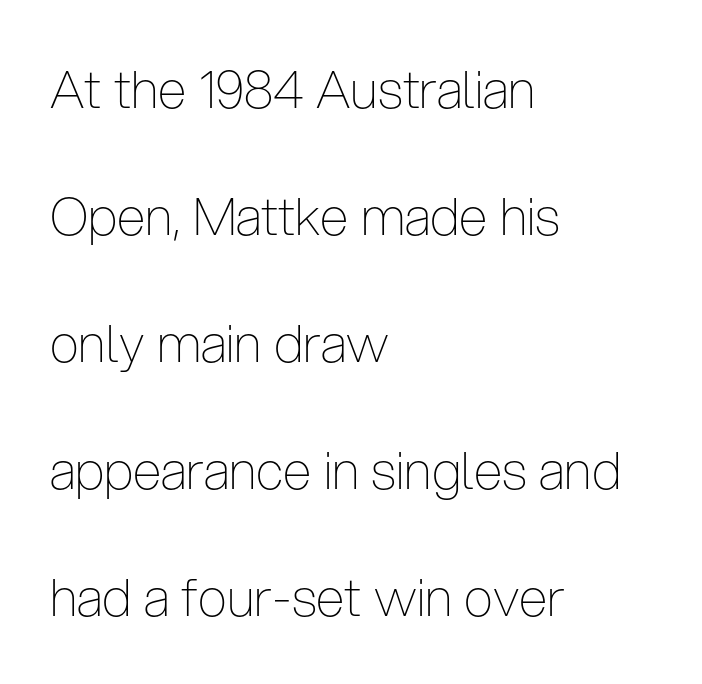
{"serif": "no", "italic": "no", "bold": "no", "weight": "thin", "width": "condensed", "stroke_contrast": "low", "x_height": "medium", "monospaced": "no", "underline": "no", "align": "left", "line_spacing": "loose", "line_spacing_ratio": 2.44, "letter_spacing": "normal", "letter_spacing_em": 0.0, "glyph_px": 52}
